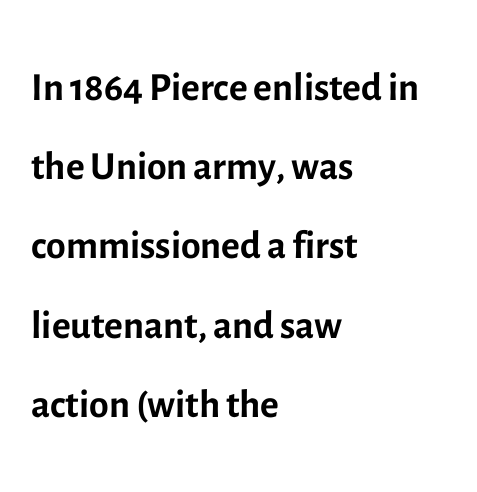
Q: Is the text bold? A: No.
Q: Is the text italic (slanted)? A: No, it is upright.
Q: Is the typeface a serif or a sans-serif typeface? A: Sans-serif.
Q: Is the text underlined? A: No.
Q: How is the paragraph aligned? A: Left-aligned.
Q: Is the spacing between letters normal or unusually wide? A: Normal.
Q: Is the spacing between lines tight, normal or loose? A: Normal.
Q: Width (condensed, normal, or wide)? A: Normal.
Q: x-height? A: Medium.
Q: Monospaced? A: No.
